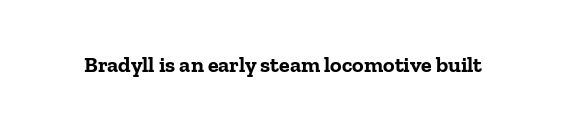
{"italic": "no", "bold": "yes", "underline": "no", "letter_spacing": "normal", "letter_spacing_em": 0.0, "glyph_px": 22}
